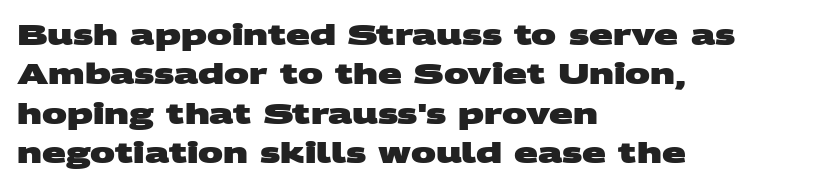
The image shows 28 px heavy, wide sans-serif type; set left-aligned, normal line spacing (1.41x), normal letter spacing, not underlined; medium stroke contrast and a large x-height.
